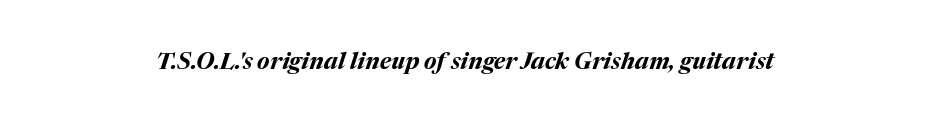
The image shows 23 px bold type, italic (leaning right); set centered, normal letter spacing, not underlined.
